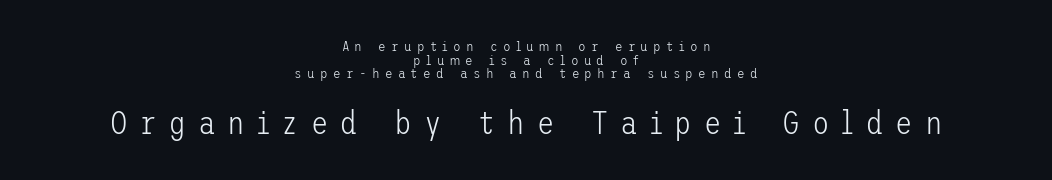
{"serif": "no", "italic": "no", "bold": "no", "weight": "light", "width": "normal", "stroke_contrast": "low", "x_height": "medium", "underline": "no", "align": "center", "line_spacing": "tight", "line_spacing_ratio": 0.97, "letter_spacing": "wide", "letter_spacing_em": 0.37, "larger_block": "second", "size_ratio": 2.29, "glyph_px": 32}
